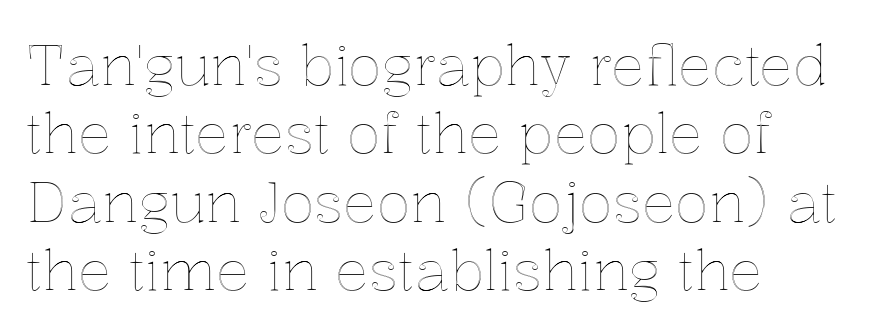
{"italic": "no", "width": "normal", "x_height": "medium", "monospaced": "no", "underline": "no", "align": "left", "line_spacing_ratio": 1.22, "letter_spacing": "normal", "letter_spacing_em": 0.0, "glyph_px": 56}
